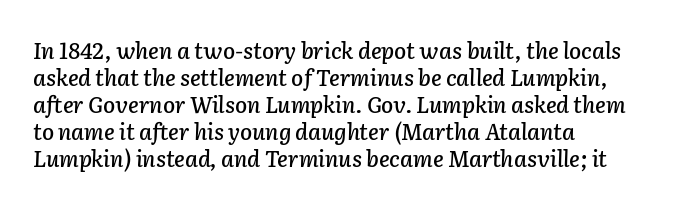
The image shows 22 px text type, italic (leaning right); set left-aligned, line spacing 1.23x, normal letter spacing, not underlined.
